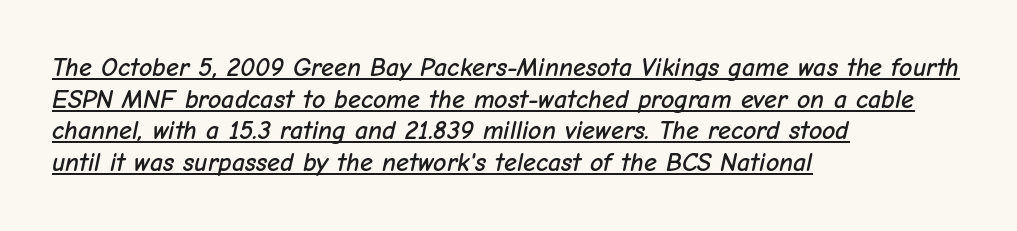
Q: Is the text italic (slanted)? A: Yes, it leans right by about 12 degrees.
Q: Is the text underlined? A: Yes.
Q: How is the paragraph aligned? A: Left-aligned.
Q: Is the spacing between letters normal or unusually wide? A: Normal.
